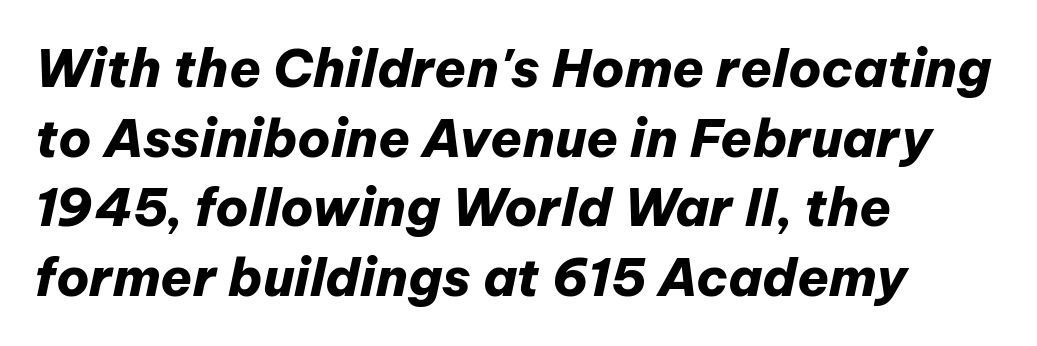
The text carries the slant typical of an italic or oblique font. All the whitespace from short lines collects on the right. The rendering uses natural spacing where letterforms have individual widths. Glance below the letters and you will spot only blank space.
